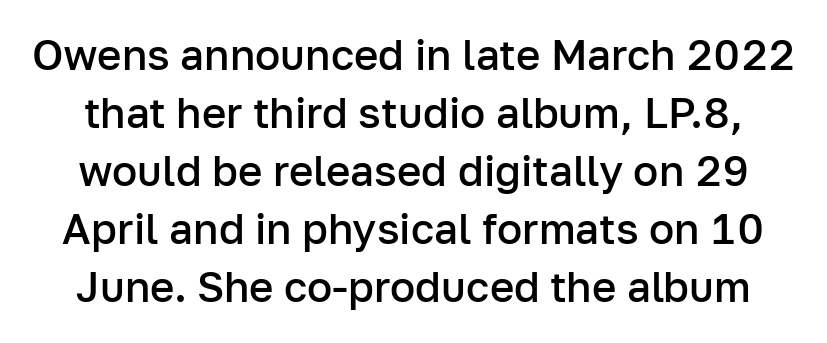
Compared with typical body copy, the letter spacing here is the same. Serif or sans? Sans — the stroke terminals are bare. Notice how descenders clear the ascenders below comfortably — that's standard leading. These lines were composed using upright roman letters. Glance below the letters and you will spot only blank space. These words are printed semibold, heavier than regular yet not bold.
